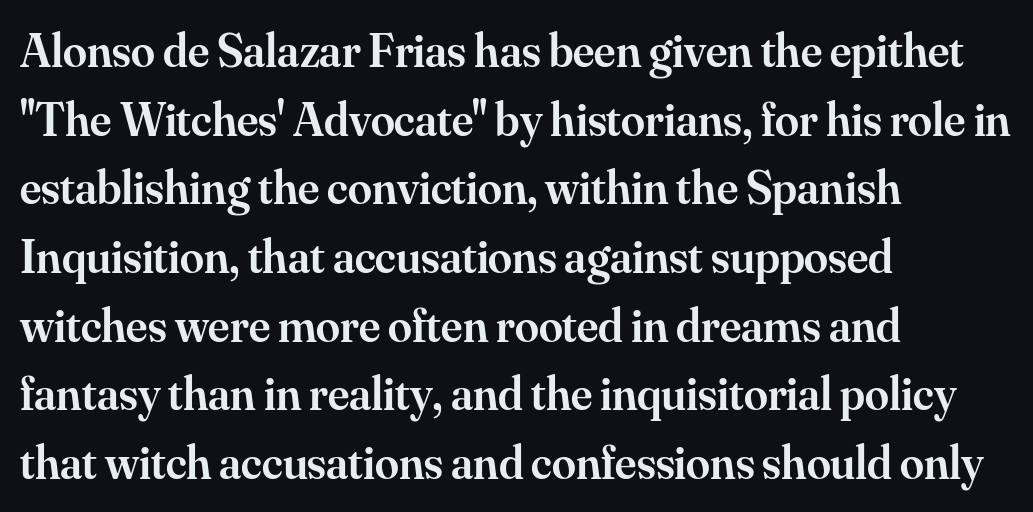
Q: Is the text bold? A: Semi-bold.
Q: Is the text italic (slanted)? A: No, it is upright.
Q: Is the typeface a serif or a sans-serif typeface? A: Serif.
Q: Is the text underlined? A: No.
Q: How is the paragraph aligned? A: Left-aligned.
Q: Is the spacing between letters normal or unusually wide? A: Normal.
Q: Is the spacing between lines tight, normal or loose? A: Normal.
Q: Width (condensed, normal, or wide)? A: Normal.
Q: Stroke contrast? A: Medium.
Q: x-height? A: Small.
Q: Monospaced? A: No.
